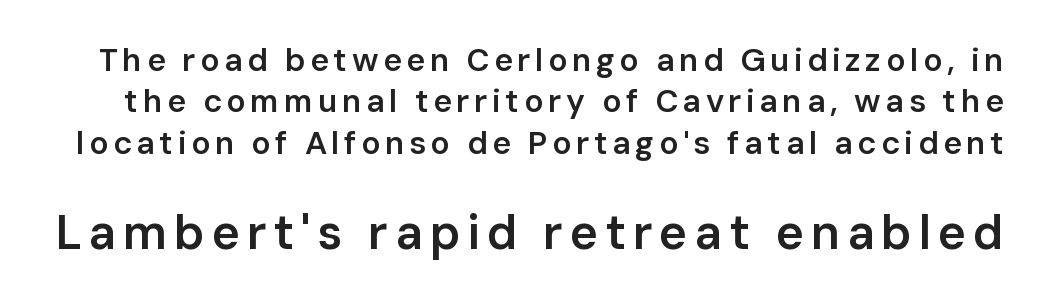
The image shows 48 px semibold sans-serif type, upright; set normal line spacing (1.29x), not underlined; the second (bottom) block is 1.5x larger; low stroke contrast and a medium x-height.
